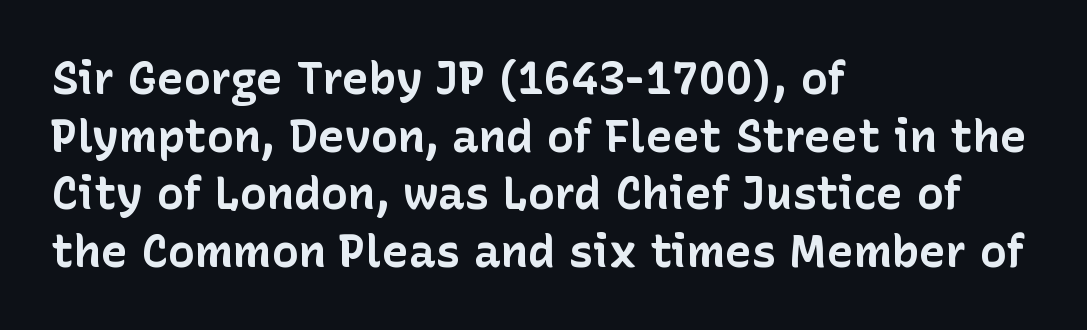
Line spacing here is normal. The glyphs are unaccompanied by any horizontal stroke below them. Is the letter spacing exaggerated? No — it looks like the ordinary default. The compositor pushed each line to the left boundary.
